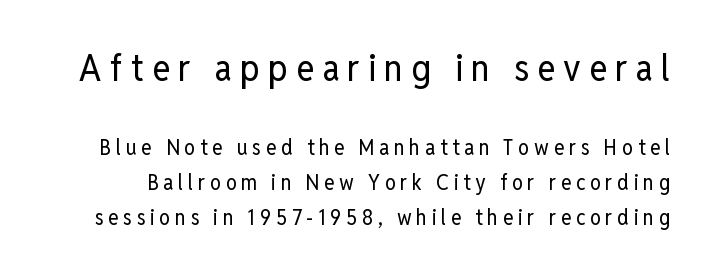
The image shows 38 px regular-weight, condensed sans-serif type, upright; set normal line spacing (1.58x), unusually wide letter spacing (+0.21 em), not underlined; the first (top) block is 1.73x larger; low stroke contrast and a medium x-height.
